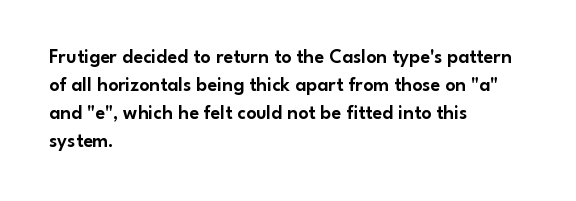
The image shows 20 px text type, upright; set left-aligned, normal line spacing (1.4x), normal letter spacing, not underlined.
